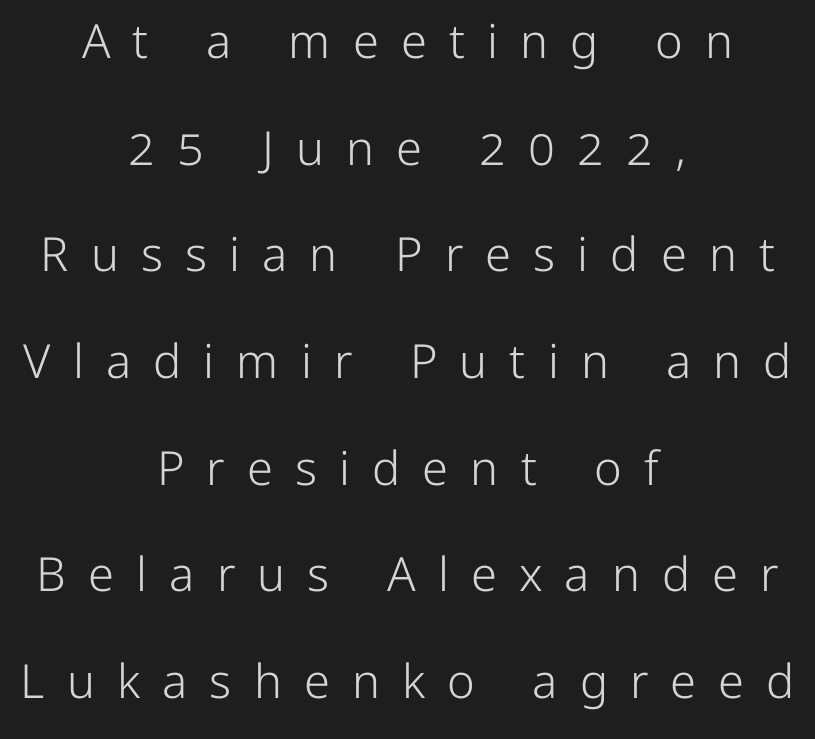
{"serif": "no", "italic": "no", "bold": "no", "weight": "light", "width": "normal", "stroke_contrast": "low", "x_height": "medium", "monospaced": "no", "underline": "no", "align": "center", "line_spacing": "loose", "line_spacing_ratio": 2.27, "letter_spacing": "wide", "letter_spacing_em": 0.47, "glyph_px": 47}
